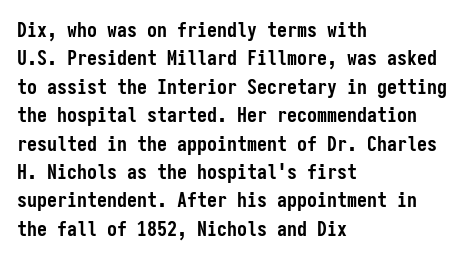
The image shows 20 px bold type, upright; set left-aligned, normal line spacing (1.42x), normal letter spacing, not underlined.
